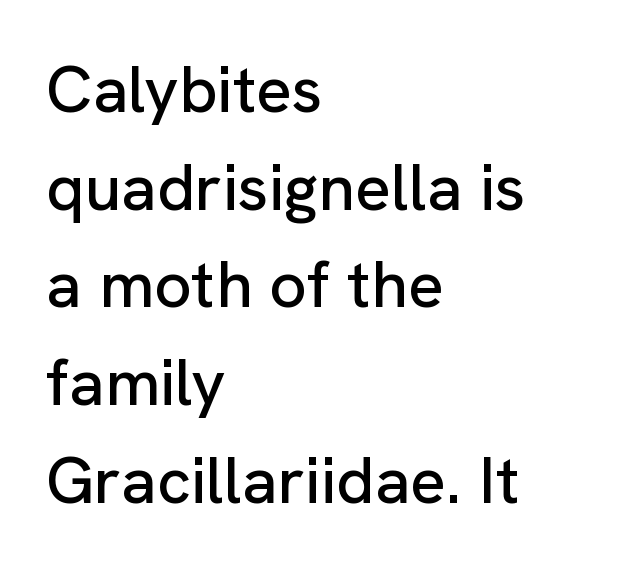
This is the regular roman posture of the typeface. Regarding serifs, this sample does without them. Honestly, there is no underline to notice here at all. Glyph-to-glyph distance matches everyday printed text. A typesetter would call this leading conventional body-copy spacing. If you drew a ruler down the left edge, every line would touch it.
